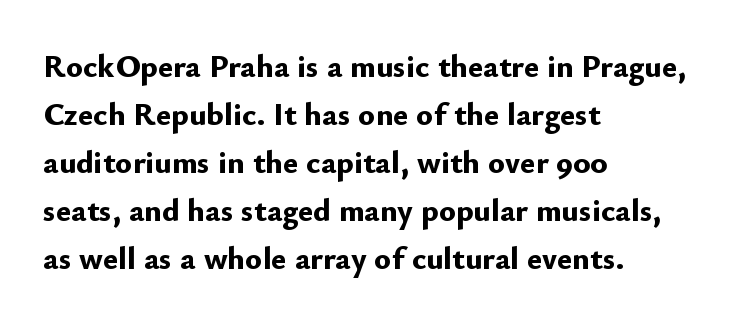
Q: Is the text bold? A: Yes.
Q: Is the text italic (slanted)? A: No, it is upright.
Q: Is the typeface a serif or a sans-serif typeface? A: Sans-serif.
Q: Is the text underlined? A: No.
Q: How is the paragraph aligned? A: Left-aligned.
Q: Is the spacing between letters normal or unusually wide? A: Normal.
Q: Is the spacing between lines tight, normal or loose? A: Normal.
Q: Width (condensed, normal, or wide)? A: Normal.
Q: Stroke contrast? A: Low.
Q: x-height? A: Small.
Q: Monospaced? A: No.
